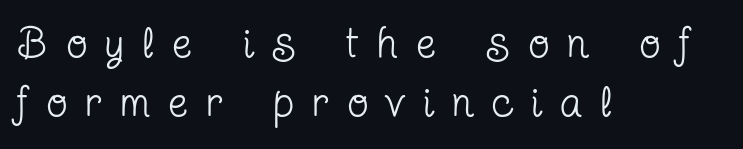
{"serif": "yes", "italic": "no", "bold": "no", "weight": "regular", "width": "condensed", "stroke_contrast": "low", "x_height": "medium", "monospaced": "no", "underline": "no", "align": "left", "line_spacing": "normal", "line_spacing_ratio": 1.37, "letter_spacing": "wide", "letter_spacing_em": 0.44, "glyph_px": 43}
